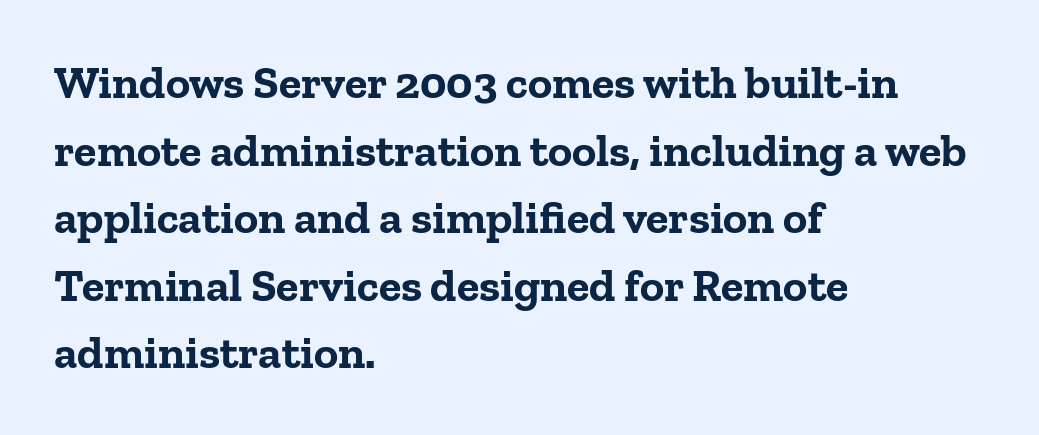
{"serif": "yes", "italic": "no", "bold": "yes", "weight": "bold", "width": "normal", "stroke_contrast": "low", "x_height": "medium", "monospaced": "no", "underline": "no", "align": "left", "line_spacing": "normal", "line_spacing_ratio": 1.47, "letter_spacing": "normal", "letter_spacing_em": 0.0, "glyph_px": 46}
